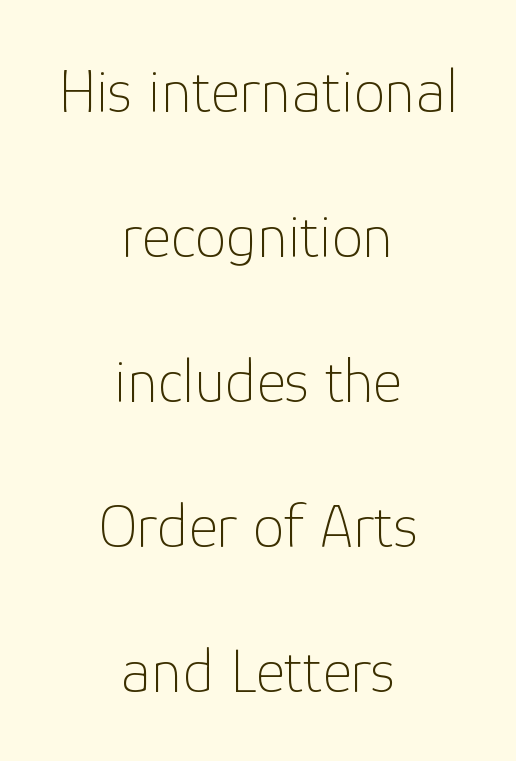
The rendering positions every line midway between the sides. Glyph-to-glyph distance matches everyday printed text. Proportional: the letters do not fall into vertical columns. A clean baseline with only descenders dipping below it. Widely set lines give the paragraph a tall, airy silhouette.
